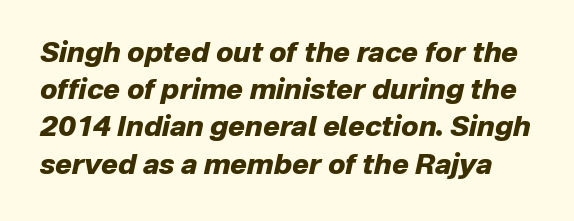
Q: Is the text bold? A: Yes.
Q: Is the text italic (slanted)? A: Yes, it leans right by about 12 degrees.
Q: Is the text underlined? A: No.
Q: Is the spacing between letters normal or unusually wide? A: Normal.
Q: Is the spacing between lines tight, normal or loose? A: Normal.
Q: Width (condensed, normal, or wide)? A: Normal.
Q: Stroke contrast? A: Low.
Q: x-height? A: Medium.
Q: Monospaced? A: No.
